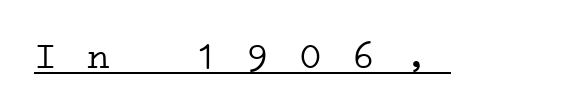
Q: Is the text bold? A: No.
Q: Is the typeface a serif or a sans-serif typeface? A: Serif.
Q: Is the text underlined? A: Yes.
Q: Width (condensed, normal, or wide)? A: Wide.
Q: Stroke contrast? A: Low.
Q: x-height? A: Medium.
Q: Monospaced? A: Yes.
